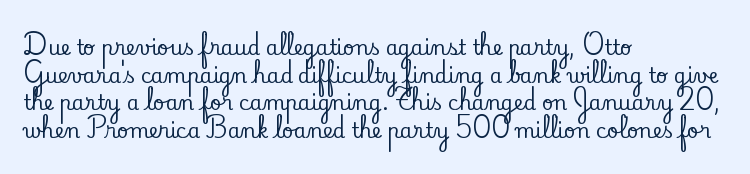
The image shows 20 px text type, upright; set left-aligned, normal line spacing (1.38x), normal letter spacing, not underlined.
